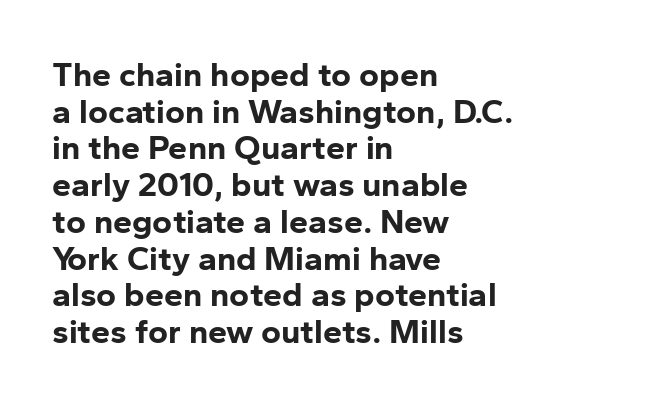
Q: Is the text bold? A: Yes.
Q: Is the text italic (slanted)? A: No, it is upright.
Q: Is the typeface a serif or a sans-serif typeface? A: Sans-serif.
Q: Is the text underlined? A: No.
Q: How is the paragraph aligned? A: Left-aligned.
Q: Is the spacing between letters normal or unusually wide? A: Normal.
Q: Is the spacing between lines tight, normal or loose? A: Tight.
Q: Width (condensed, normal, or wide)? A: Normal.
Q: Stroke contrast? A: Low.
Q: x-height? A: Medium.
Q: Monospaced? A: No.
